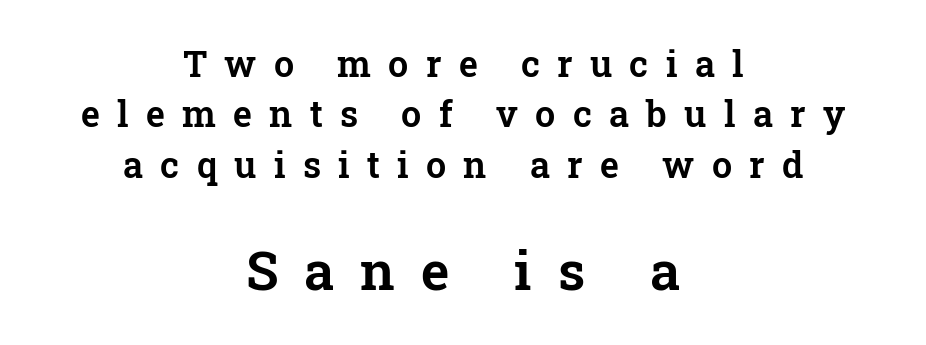
{"serif": "yes", "italic": "no", "width": "normal", "stroke_contrast": "low", "x_height": "medium", "monospaced": "no", "underline": "no", "align": "center", "line_spacing": "normal", "line_spacing_ratio": 1.4, "letter_spacing": "wide", "letter_spacing_em": 0.48, "larger_block": "second", "size_ratio": 1.5, "glyph_px": 54}
